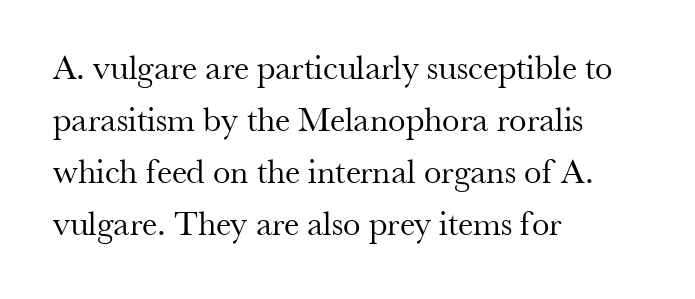
Q: Is the text bold? A: No.
Q: Is the text italic (slanted)? A: No, it is upright.
Q: Is the typeface a serif or a sans-serif typeface? A: Serif.
Q: Is the text underlined? A: No.
Q: How is the paragraph aligned? A: Left-aligned.
Q: Is the spacing between letters normal or unusually wide? A: Normal.
Q: Is the spacing between lines tight, normal or loose? A: Normal.
Q: Width (condensed, normal, or wide)? A: Normal.
Q: Stroke contrast? A: Medium.
Q: x-height? A: Small.
Q: Monospaced? A: No.
